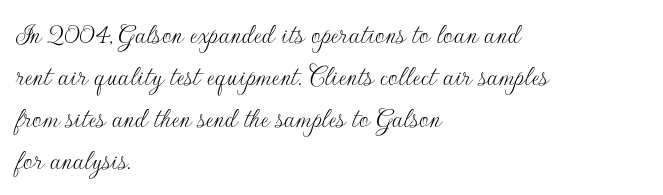
{"serif": "no", "bold": "no", "weight": "thin", "width": "normal", "stroke_contrast": "low", "x_height": "small", "monospaced": "no", "underline": "no", "align": "left", "line_spacing": "normal", "line_spacing_ratio": 1.4, "letter_spacing": "normal", "letter_spacing_em": 0.0, "glyph_px": 30}
